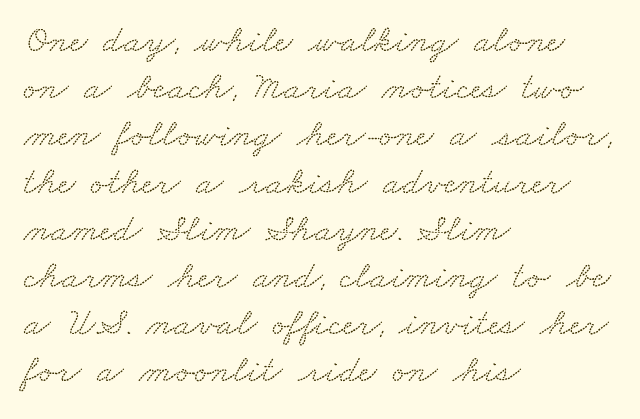
{"serif": "yes", "width": "wide", "stroke_contrast": "low", "x_height": "small", "monospaced": "no", "underline": "no", "align": "left", "line_spacing_ratio": 1.21, "letter_spacing": "normal", "letter_spacing_em": 0.0, "glyph_px": 39}
